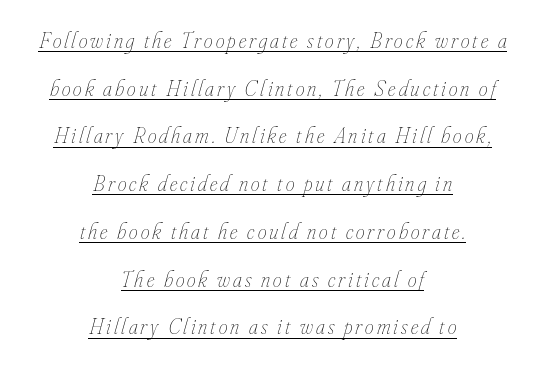
{"italic": "yes", "lean": "right", "slant_degrees": 16, "bold": "no", "underline": "yes", "align": "center", "line_spacing": "loose", "line_spacing_ratio": 2.17, "glyph_px": 22}
